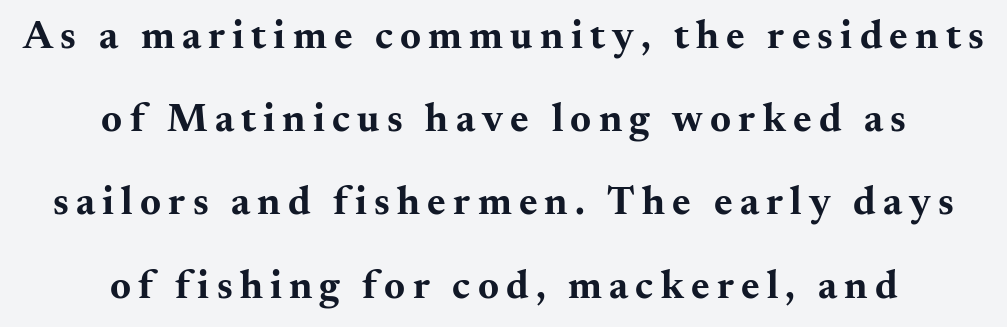
Q: Is the text bold? A: Yes.
Q: Is the text italic (slanted)? A: No, it is upright.
Q: Is the typeface a serif or a sans-serif typeface? A: Serif.
Q: Is the text underlined? A: No.
Q: How is the paragraph aligned? A: Centered.
Q: Is the spacing between lines tight, normal or loose? A: Loose.
Q: Width (condensed, normal, or wide)? A: Wide.
Q: Stroke contrast? A: Medium.
Q: x-height? A: Small.
Q: Monospaced? A: No.
